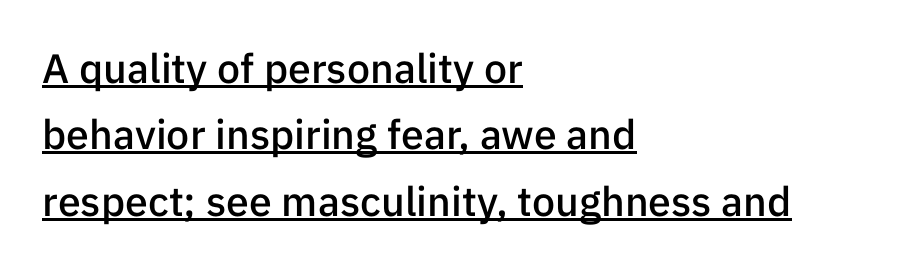
{"serif": "no", "italic": "no", "bold": "semi", "weight": "semibold", "width": "normal", "stroke_contrast": "low", "x_height": "medium", "monospaced": "no", "underline": "yes", "align": "left", "line_spacing": "normal", "line_spacing_ratio": 1.62, "letter_spacing": "normal", "letter_spacing_em": 0.0, "glyph_px": 41}
